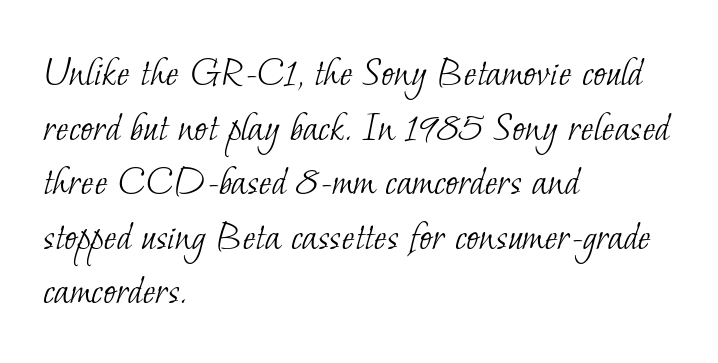
No extra tracking has been applied to these lines. Compared with typical paragraphs, the rows here are spaced about the same. The characters display serif detailing at their extremities. Typeset ragged right — the left edge is the straight one.
